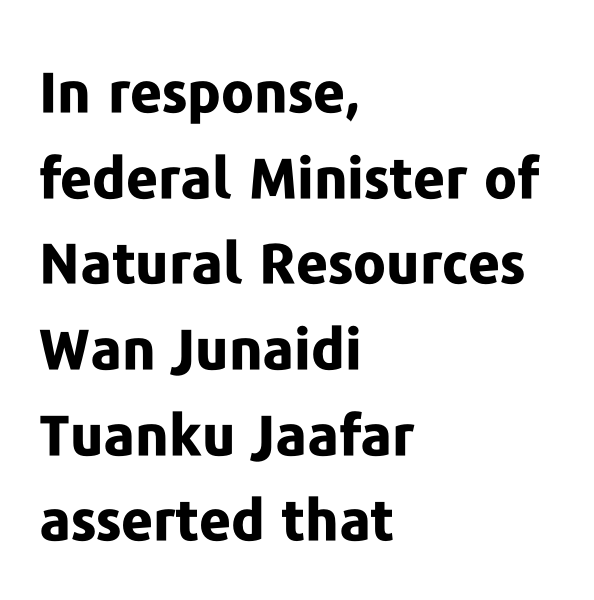
{"serif": "no", "italic": "no", "bold": "yes", "weight": "bold", "width": "normal", "stroke_contrast": "low", "x_height": "medium", "monospaced": "no", "underline": "no", "align": "left", "line_spacing": "normal", "line_spacing_ratio": 1.53, "letter_spacing": "normal", "letter_spacing_em": 0.0, "glyph_px": 56}
